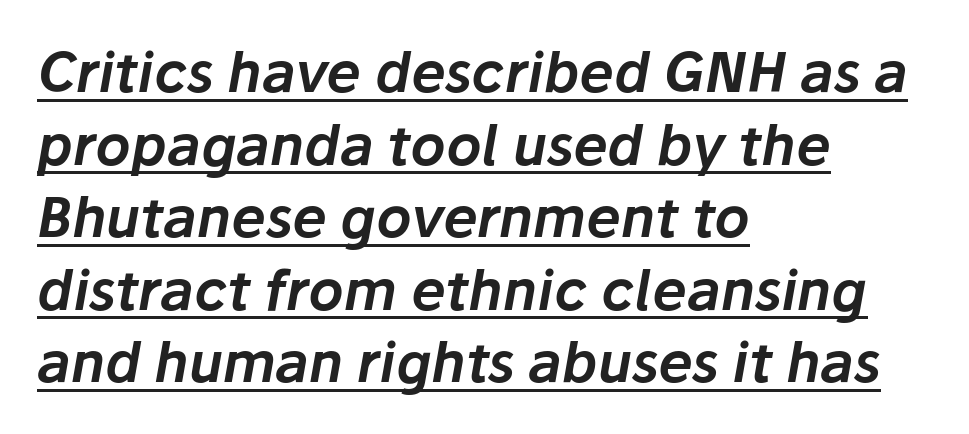
A typesetter would call this leading conventional body-copy spacing. The rendering uses natural spacing where letterforms have individual widths. Reading down the block, your eye returns to a fixed left position each line. The string is rendered with underlining switched on.
